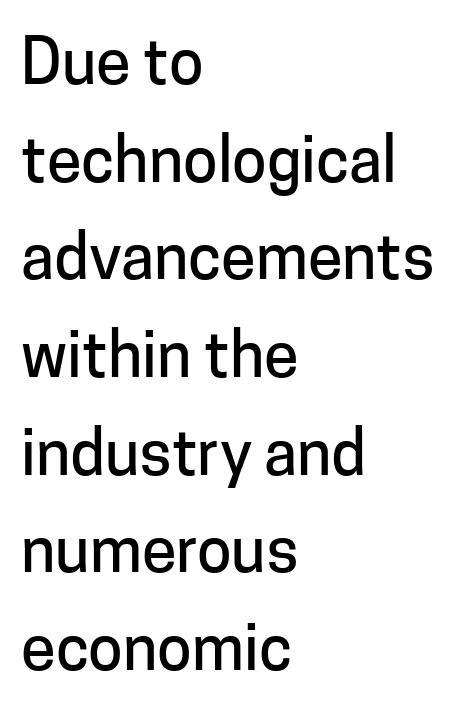
{"serif": "no", "italic": "no", "width": "normal", "stroke_contrast": "low", "x_height": "medium", "monospaced": "no", "underline": "no", "align": "left", "line_spacing": "normal", "line_spacing_ratio": 1.55, "letter_spacing": "normal", "letter_spacing_em": 0.0, "glyph_px": 63}
